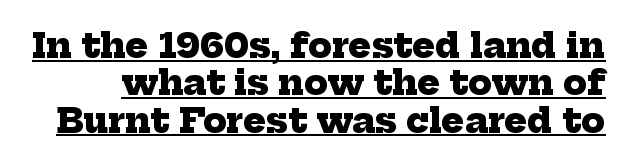
{"serif": "yes", "bold": "yes", "weight": "heavy", "width": "normal", "stroke_contrast": "low", "x_height": "medium", "monospaced": "no", "underline": "yes", "line_spacing": "tight", "line_spacing_ratio": 1.1, "letter_spacing": "normal", "letter_spacing_em": 0.0, "glyph_px": 34}
